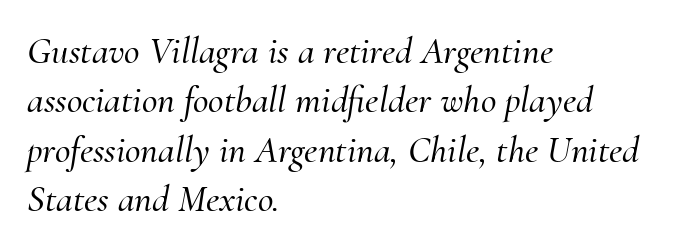
The ragged edge is on the right, which tells us the setting is flush left. Lines of text with bare space underneath. Each letter keeps its own natural width here, so spacing adapts to shape. You can tell from the footed stems that serif type was used.
